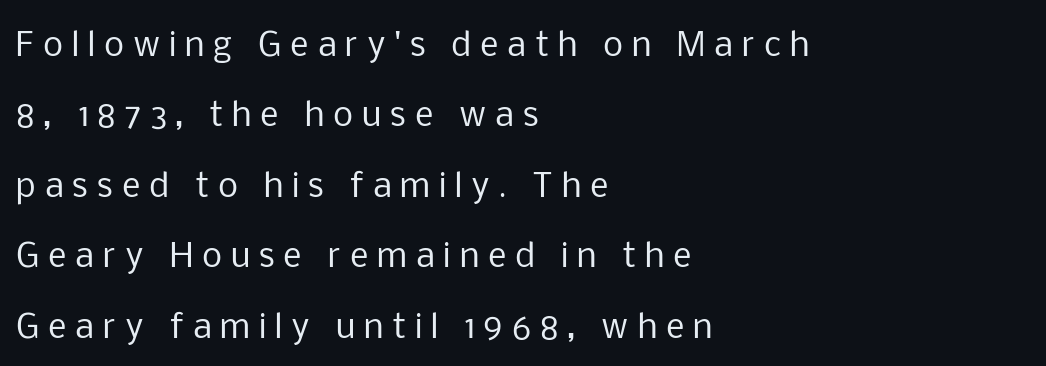
Q: Is the text bold? A: No.
Q: Is the text italic (slanted)? A: No, it is upright.
Q: Is the typeface a serif or a sans-serif typeface? A: Sans-serif.
Q: Is the text underlined? A: No.
Q: How is the paragraph aligned? A: Left-aligned.
Q: Is the spacing between letters normal or unusually wide? A: Unusually wide.
Q: Is the spacing between lines tight, normal or loose? A: Loose.
Q: Width (condensed, normal, or wide)? A: Normal.
Q: Stroke contrast? A: Low.
Q: x-height? A: Medium.
Q: Monospaced? A: No.
